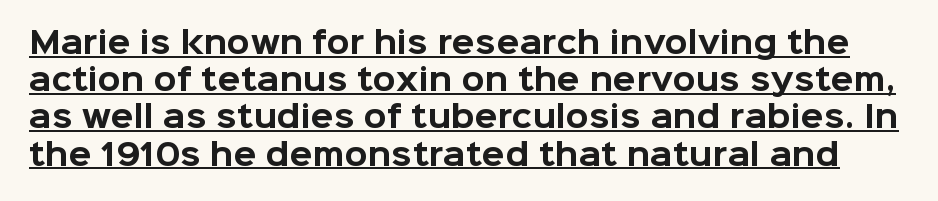
The image shows 30 px bold sans-serif type, upright; set line spacing 1.24x, normal letter spacing, underlined; low stroke contrast and a medium x-height.
